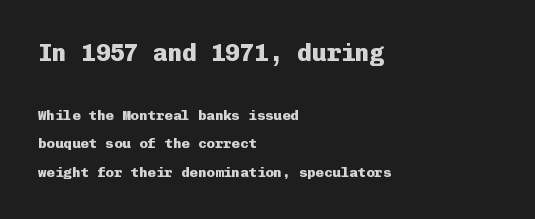
The image shows 24 px bold type, upright; set left-aligned, loose line spacing (2.03x), normal letter spacing, not underlined; the first (top) block is 1.71x larger.
